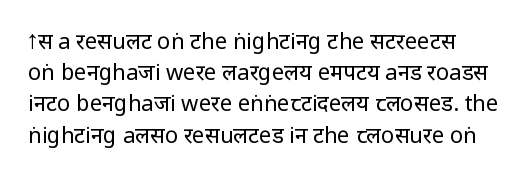
The image shows 22 px text type, upright; set normal line spacing (1.42x), normal letter spacing, not underlined.
